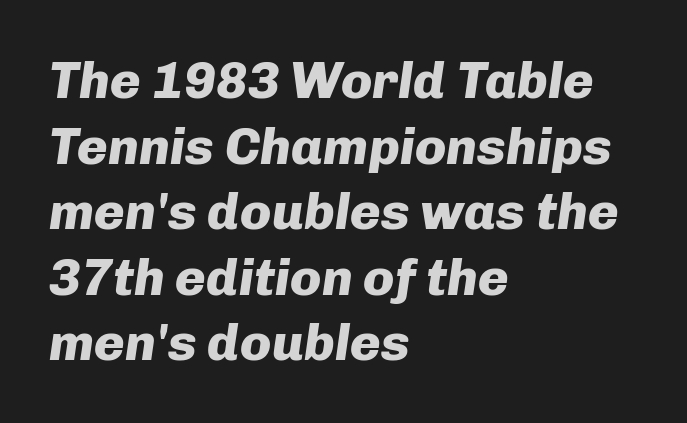
Q: Is the text bold? A: Yes.
Q: Is the text italic (slanted)? A: Yes, it leans right by about 8 degrees.
Q: Is the text underlined? A: No.
Q: How is the paragraph aligned? A: Left-aligned.
Q: Is the spacing between letters normal or unusually wide? A: Normal.
Q: Is the spacing between lines tight, normal or loose? A: Normal.
Q: Width (condensed, normal, or wide)? A: Normal.
Q: Stroke contrast? A: Low.
Q: x-height? A: Medium.
Q: Monospaced? A: No.
